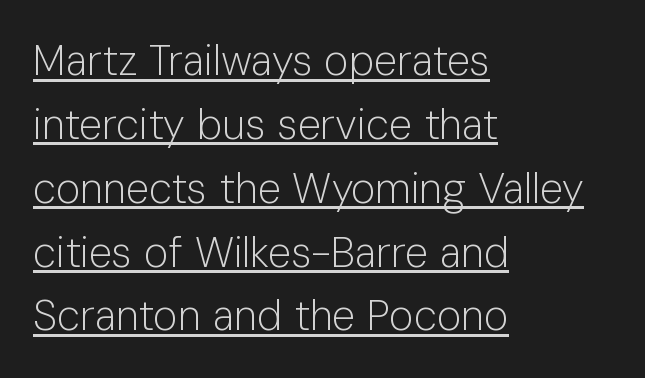
A normal amount of white space separates one row of letters from the next. Each word holds together tightly as a unit, with standard inter-letter gaps. A continuous stroke trails under the words, as in a hyperlink. Type style note: lacks serifs. Posture: vertical. Caption: face not bold, strokes unweighted.
